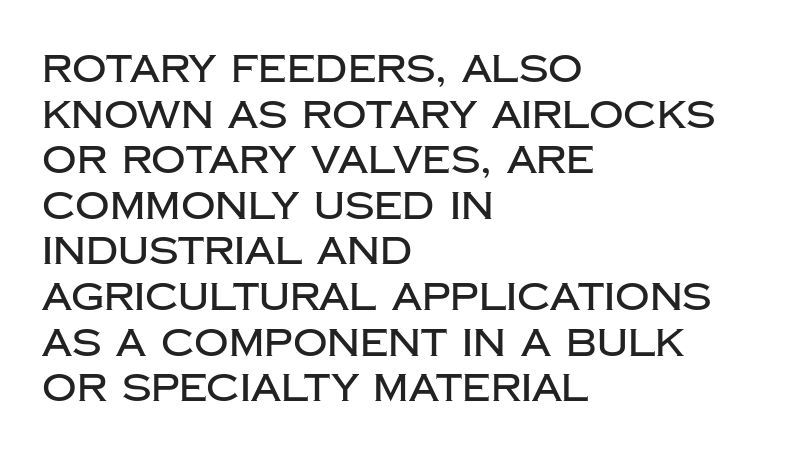
The image shows 38 px sans-serif type, upright; set left-aligned, line spacing 1.2x, normal letter spacing, not underlined; low stroke contrast and a large x-height.
